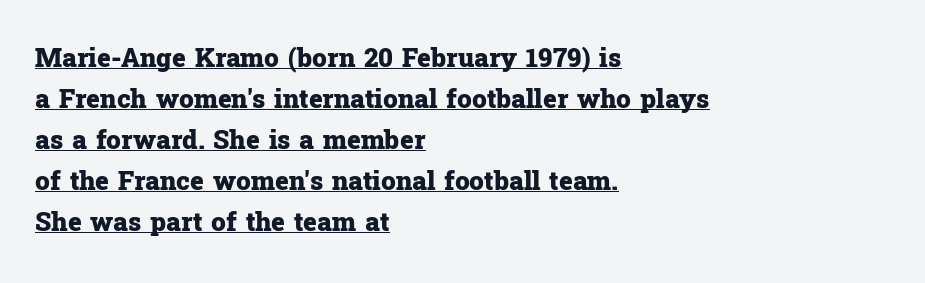
Short note: letters normally spaced. Left-aligned paragraph, ragged on the right. A typesetter would mark this as roman, not italic. These lines sit exactly where default settings would place them. What decoration does the sample have? An underline. Students, this is bold: see how much ink each stroke carries.
